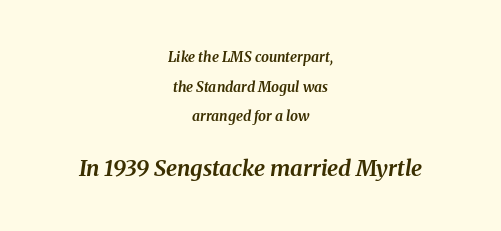
{"italic": "yes", "lean": "right", "slant_degrees": 8, "bold": "yes", "underline": "no", "align": "center", "line_spacing": "loose", "line_spacing_ratio": 2.11, "letter_spacing": "normal", "letter_spacing_em": 0.0, "larger_block": "second", "size_ratio": 1.57, "glyph_px": 22}
